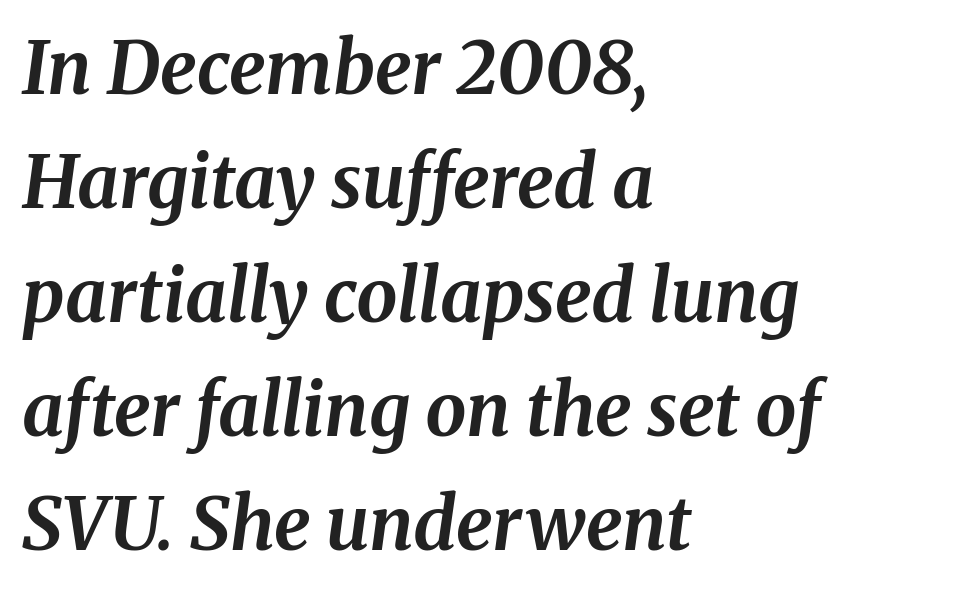
The text block is weighted toward the left margin, trailing off unevenly rightward. This is heavy type, rendered in bold. Line spacing here is normal. This sample uses plain, unmodified letter spacing.
